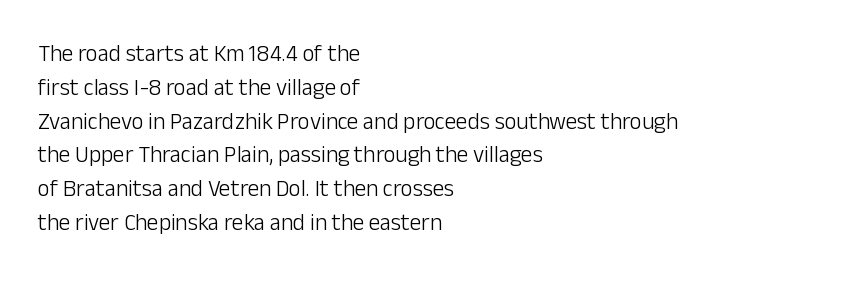
The image shows 23 px text type, upright; set left-aligned, normal line spacing (1.47x), normal letter spacing, not underlined.
